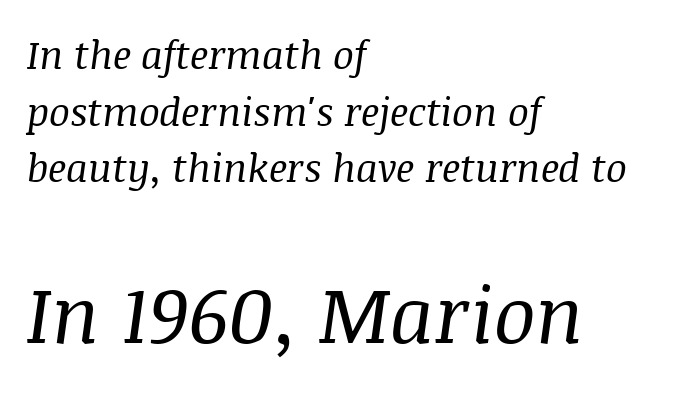
{"serif": "yes", "italic": "yes", "lean": "right", "slant_degrees": 8, "bold": "no", "weight": "regular", "width": "normal", "stroke_contrast": "medium", "x_height": "large", "monospaced": "no", "underline": "no", "align": "left", "line_spacing": "normal", "line_spacing_ratio": 1.45, "letter_spacing": "normal", "letter_spacing_em": 0.0, "larger_block": "second", "size_ratio": 2.0, "glyph_px": 78}
